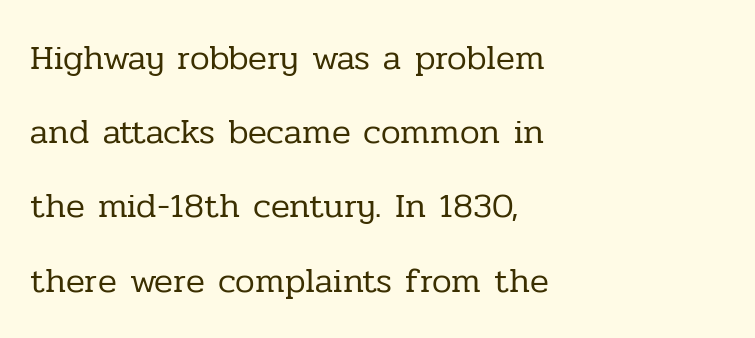
The image shows 35 px regular-weight serif type, upright; set left-aligned, loose line spacing (2.12x), normal letter spacing, not underlined; low stroke contrast and a medium x-height.
